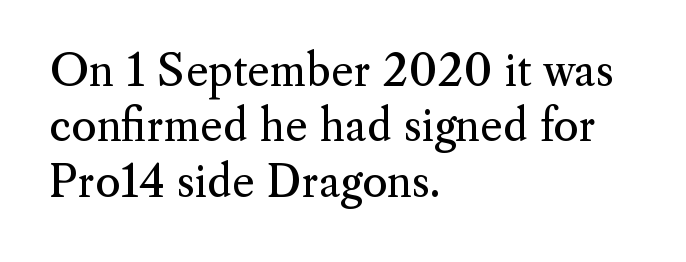
Q: Is the text bold? A: No.
Q: Is the text italic (slanted)? A: No, it is upright.
Q: Is the typeface a serif or a sans-serif typeface? A: Serif.
Q: Is the text underlined? A: No.
Q: How is the paragraph aligned? A: Left-aligned.
Q: Is the spacing between letters normal or unusually wide? A: Normal.
Q: Is the spacing between lines tight, normal or loose? A: Normal.
Q: Width (condensed, normal, or wide)? A: Normal.
Q: Stroke contrast? A: Medium.
Q: x-height? A: Small.
Q: Monospaced? A: No.
